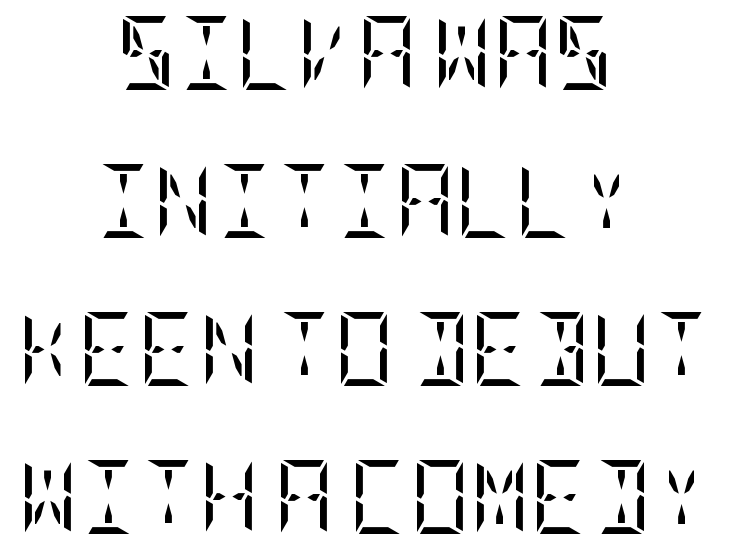
The image shows 74 px regular-weight, condensed serif type, upright; set centered, loose line spacing (2.0x), normal letter spacing, not underlined; low stroke contrast and a large x-height.
